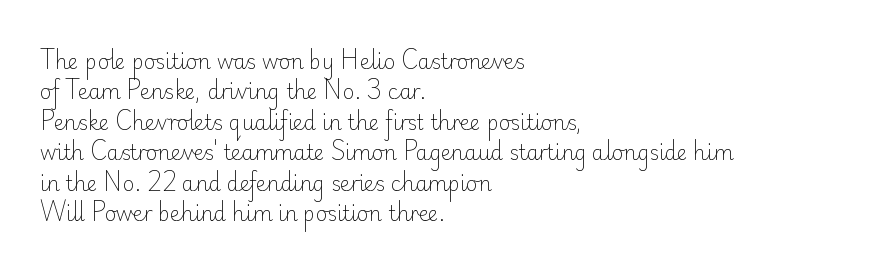
The typesetting does not lean heavy: it is not bold. Words appear dense and cohesive because spacing is normal. Every character sits straight up, as roman type does. What's the leading like? Ordinary, nothing unusual. Glance below the letters and you will spot only blank space.
